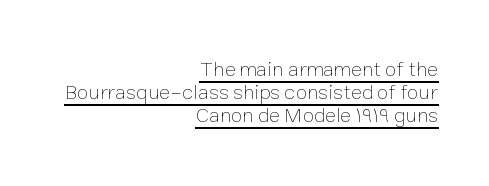
You could call the tracking neutral — neither tight nor loose. Stems here are at most as thick as an everyday book face. Check the space under the baseline: a stroke is drawn there. Very little white space separates one row of letters from the next.
